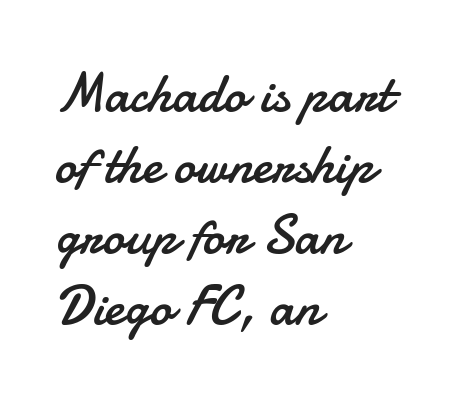
{"serif": "no", "bold": "no", "weight": "regular", "width": "normal", "stroke_contrast": "low", "x_height": "small", "monospaced": "no", "underline": "no", "align": "left", "line_spacing": "normal", "line_spacing_ratio": 1.29, "letter_spacing": "normal", "letter_spacing_em": 0.0, "glyph_px": 55}
